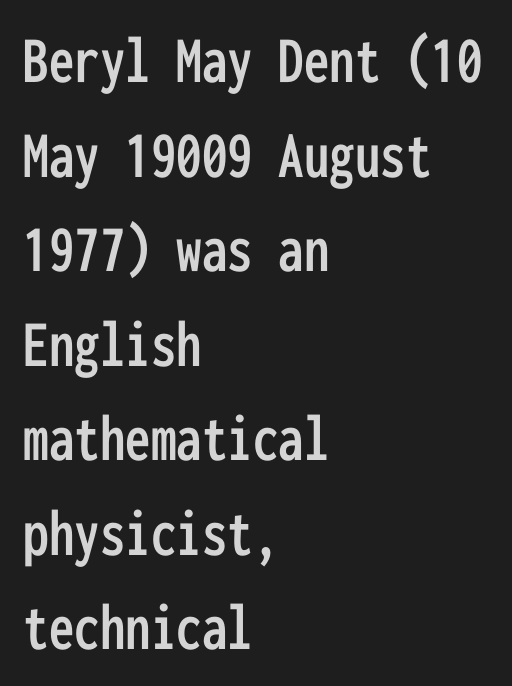
{"serif": "no", "italic": "no", "width": "condensed", "stroke_contrast": "low", "x_height": "medium", "monospaced": "yes", "underline": "no", "align": "left", "line_spacing": "normal", "line_spacing_ratio": 1.39, "letter_spacing": "normal", "letter_spacing_em": 0.0, "glyph_px": 68}
